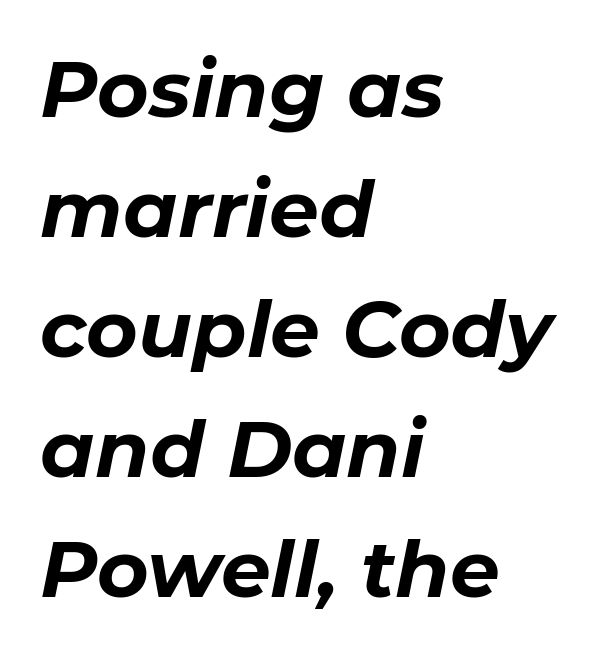
Q: Is the text bold? A: Yes.
Q: Is the text italic (slanted)? A: Yes, it leans right by about 11 degrees.
Q: Is the text underlined? A: No.
Q: How is the paragraph aligned? A: Left-aligned.
Q: Is the spacing between letters normal or unusually wide? A: Normal.
Q: Is the spacing between lines tight, normal or loose? A: Normal.
Q: Width (condensed, normal, or wide)? A: Normal.
Q: Stroke contrast? A: Low.
Q: x-height? A: Medium.
Q: Monospaced? A: No.
